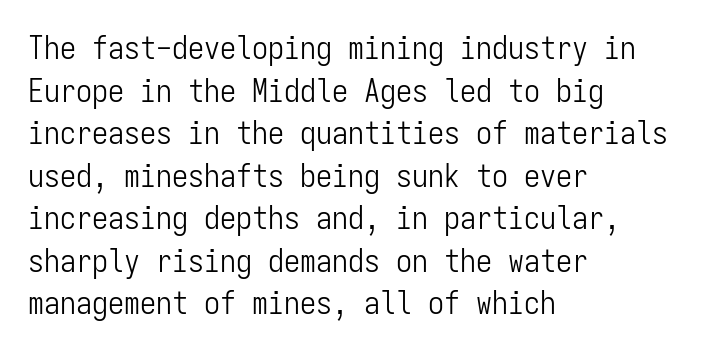
Q: Is the text bold? A: No.
Q: Is the text italic (slanted)? A: No, it is upright.
Q: Is the typeface a serif or a sans-serif typeface? A: Sans-serif.
Q: Is the text underlined? A: No.
Q: How is the paragraph aligned? A: Left-aligned.
Q: Is the spacing between letters normal or unusually wide? A: Normal.
Q: Is the spacing between lines tight, normal or loose? A: Normal.
Q: Width (condensed, normal, or wide)? A: Condensed.
Q: Stroke contrast? A: Low.
Q: x-height? A: Medium.
Q: Monospaced? A: Yes.
